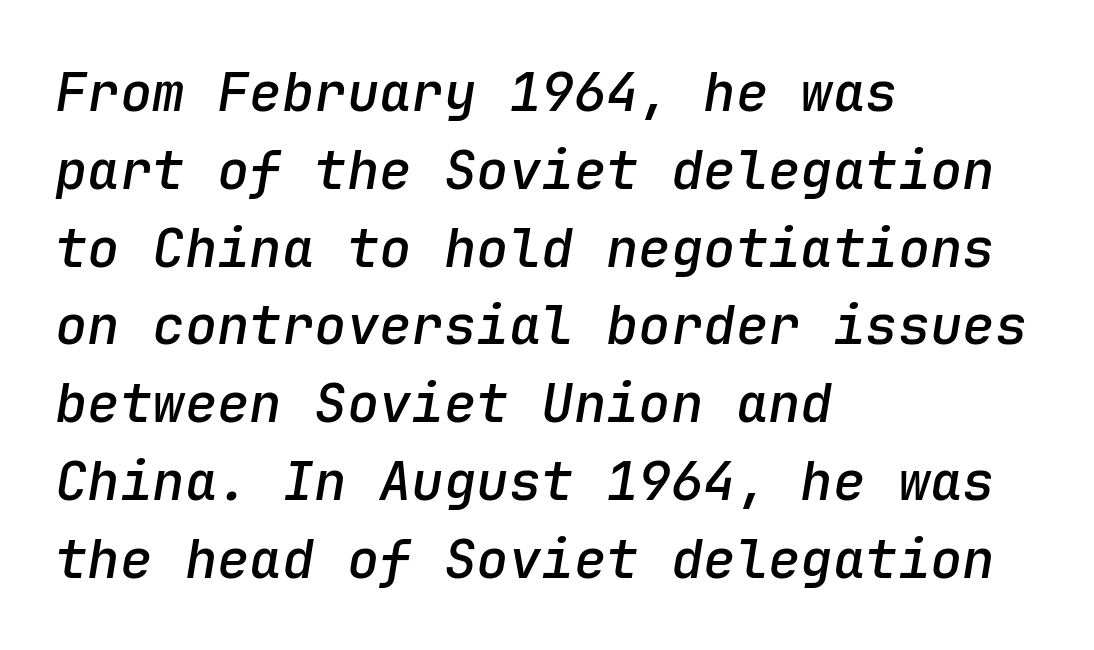
Q: Is the text bold? A: Semi-bold.
Q: Is the text italic (slanted)? A: Yes, it leans right by about 9 degrees.
Q: Is the text underlined? A: No.
Q: How is the paragraph aligned? A: Left-aligned.
Q: Is the spacing between letters normal or unusually wide? A: Normal.
Q: Is the spacing between lines tight, normal or loose? A: Normal.
Q: Width (condensed, normal, or wide)? A: Normal.
Q: Stroke contrast? A: Low.
Q: x-height? A: Medium.
Q: Monospaced? A: Yes.
